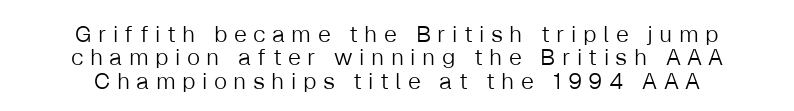
The strokes carry an ordinary text weight at most. This rendering uses center alignment, leaving both contours irregular but symmetric. Italic? Not at all — the glyphs are vertical. Nobody drew a line under any word here.
